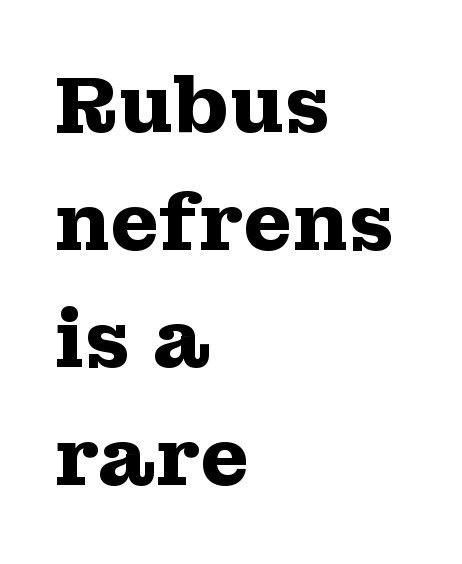
Q: Is the text bold? A: Yes.
Q: Is the text italic (slanted)? A: No, it is upright.
Q: Is the typeface a serif or a sans-serif typeface? A: Serif.
Q: Is the text underlined? A: No.
Q: How is the paragraph aligned? A: Left-aligned.
Q: Is the spacing between letters normal or unusually wide? A: Normal.
Q: Is the spacing between lines tight, normal or loose? A: Normal.
Q: Width (condensed, normal, or wide)? A: Wide.
Q: Stroke contrast? A: Medium.
Q: x-height? A: Medium.
Q: Monospaced? A: No.
